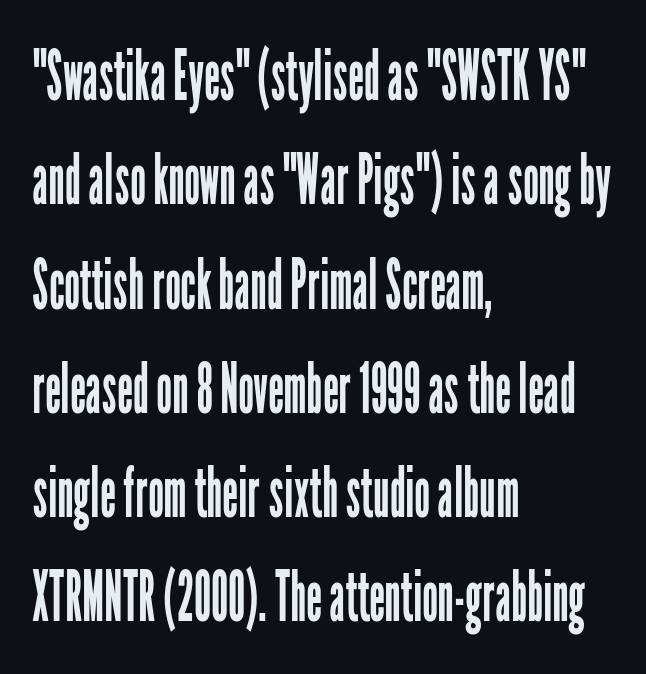
The image shows 70 px regular-weight, condensed sans-serif type, upright; set left-aligned, normal line spacing (1.49x), normal letter spacing, not underlined; low stroke contrast and a medium x-height.
